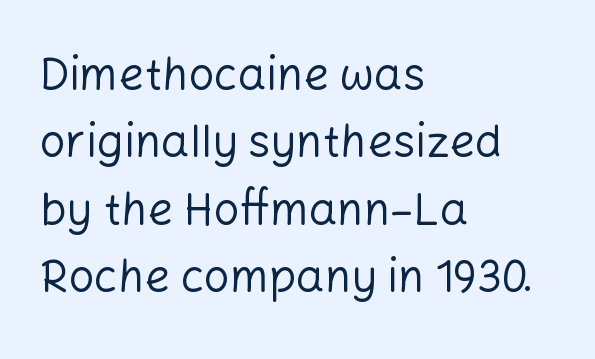
{"serif": "no", "italic": "no", "bold": "no", "weight": "regular", "width": "normal", "stroke_contrast": "low", "x_height": "medium", "monospaced": "no", "underline": "no", "align": "left", "line_spacing": "normal", "line_spacing_ratio": 1.5, "letter_spacing": "normal", "letter_spacing_em": 0.0, "glyph_px": 45}
